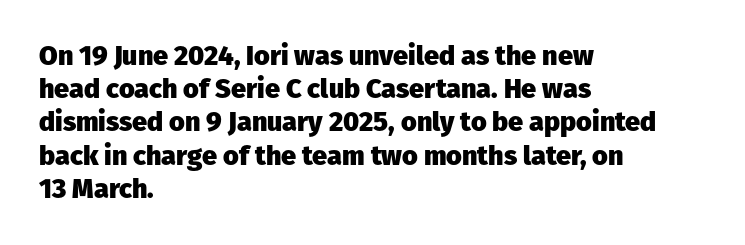
The image shows 27 px bold type, upright; set left-aligned, line spacing 1.23x, normal letter spacing, not underlined.
